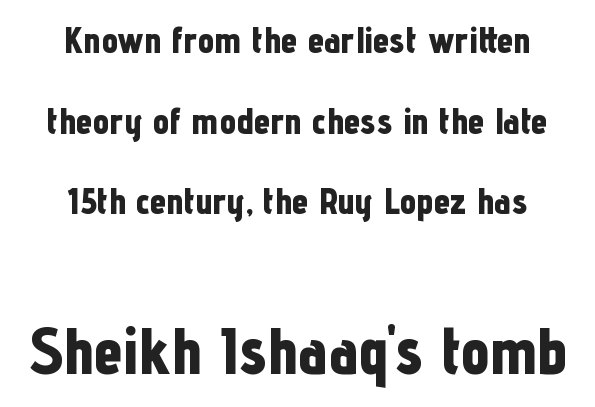
Q: Is the text bold? A: Yes.
Q: Is the text italic (slanted)? A: No, it is upright.
Q: Is the typeface a serif or a sans-serif typeface? A: Sans-serif.
Q: Is the text underlined? A: No.
Q: How is the paragraph aligned? A: Centered.
Q: Is the spacing between letters normal or unusually wide? A: Normal.
Q: Is the spacing between lines tight, normal or loose? A: Loose.
Q: Which block of text is set in a larger size, the first (top) or the second (bottom)? A: The second (bottom) one.
Q: Width (condensed, normal, or wide)? A: Condensed.
Q: Stroke contrast? A: Low.
Q: x-height? A: Medium.
Q: Monospaced? A: No.
